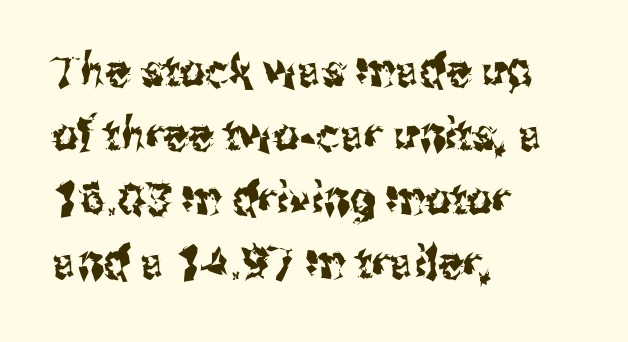
Q: Is the text italic (slanted)? A: No, it is upright.
Q: Is the typeface a serif or a sans-serif typeface? A: Sans-serif.
Q: Is the text underlined? A: No.
Q: How is the paragraph aligned? A: Left-aligned.
Q: Is the spacing between letters normal or unusually wide? A: Normal.
Q: Is the spacing between lines tight, normal or loose? A: Normal.
Q: Width (condensed, normal, or wide)? A: Condensed.
Q: Stroke contrast? A: Medium.
Q: x-height? A: Medium.
Q: Monospaced? A: No.
